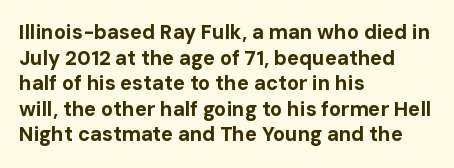
The letters stand straight up with perfectly vertical stems. The space directly below the letters is spotless. Letter spacing: default. Bold? Absolutely — the strokes are thick and heavy. The leading is moderate, giving the passage an even texture. The lines in this sample share a left origin and differ only in where they stop.
